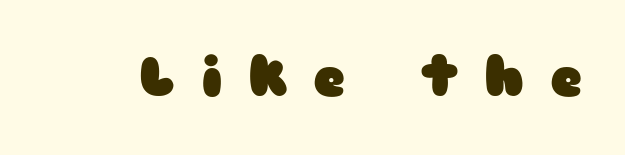
Q: Is the text bold? A: Yes.
Q: Is the text italic (slanted)? A: No, it is upright.
Q: Is the typeface a serif or a sans-serif typeface? A: Sans-serif.
Q: Is the text underlined? A: No.
Q: Is the spacing between letters normal or unusually wide? A: Unusually wide.
Q: Width (condensed, normal, or wide)? A: Wide.
Q: Stroke contrast? A: Low.
Q: x-height? A: Medium.
Q: Monospaced? A: No.
